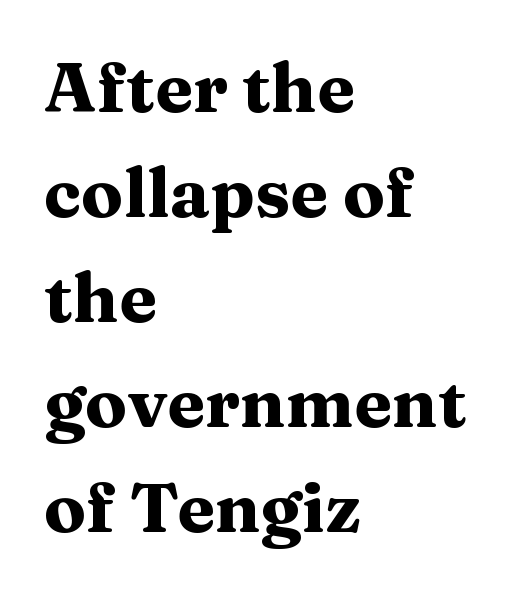
Q: Is the text bold? A: Yes.
Q: Is the text italic (slanted)? A: No, it is upright.
Q: Is the typeface a serif or a sans-serif typeface? A: Serif.
Q: Is the text underlined? A: No.
Q: How is the paragraph aligned? A: Left-aligned.
Q: Is the spacing between letters normal or unusually wide? A: Normal.
Q: Is the spacing between lines tight, normal or loose? A: Normal.
Q: Width (condensed, normal, or wide)? A: Wide.
Q: Stroke contrast? A: Medium.
Q: x-height? A: Medium.
Q: Monospaced? A: No.
